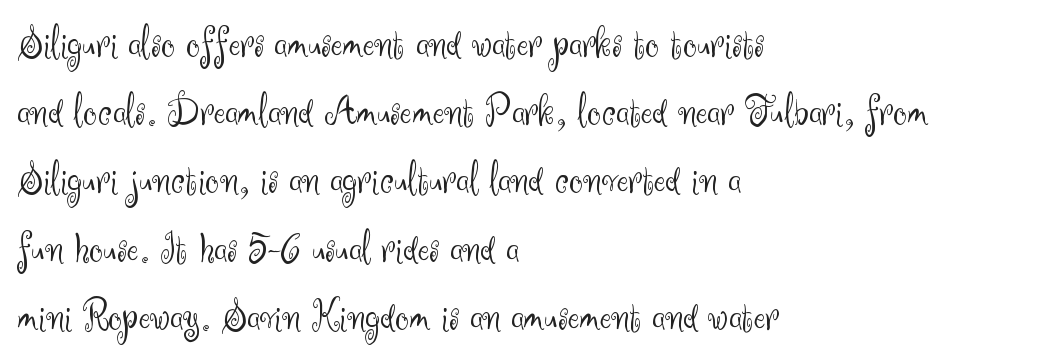
In CSS terms this would be text-align: left. Regarding serifs, this sample does without them. Any mark beneath the type? The region is blank. Weight: in the light-to-regular range.
